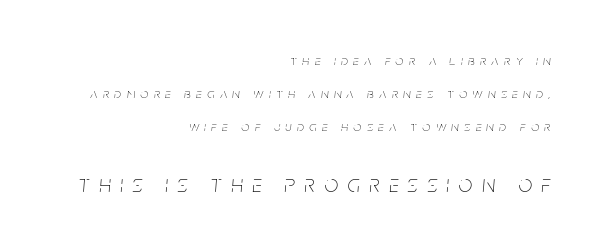
{"italic": "yes", "lean": "right", "slant_degrees": 5, "bold": "no", "underline": "no", "align": "right", "line_spacing": "loose", "line_spacing_ratio": 2.35, "letter_spacing": "wide", "letter_spacing_em": 0.4, "larger_block": "second", "size_ratio": 1.71, "glyph_px": 24}
